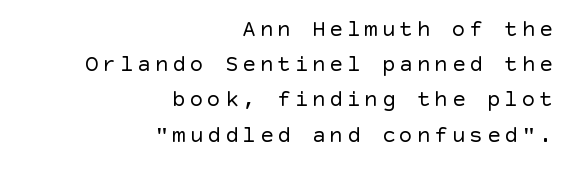
Q: Is the text bold? A: No.
Q: Is the text italic (slanted)? A: No, it is upright.
Q: Is the text underlined? A: No.
Q: How is the paragraph aligned? A: Right-aligned.
Q: Is the spacing between lines tight, normal or loose? A: Normal.
